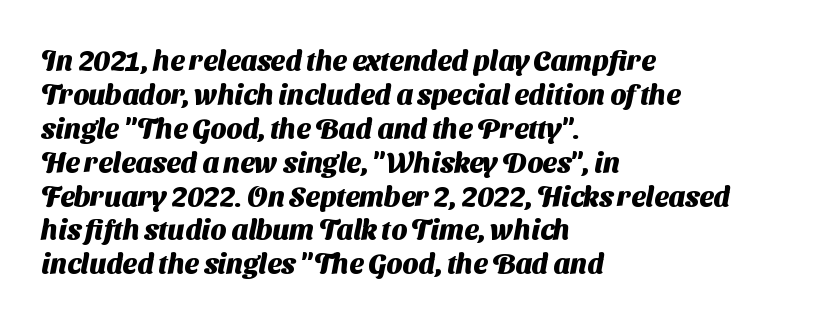
Q: Is the text bold? A: Yes.
Q: Is the typeface a serif or a sans-serif typeface? A: Sans-serif.
Q: Is the text underlined? A: No.
Q: How is the paragraph aligned? A: Left-aligned.
Q: Is the spacing between letters normal or unusually wide? A: Normal.
Q: Width (condensed, normal, or wide)? A: Normal.
Q: Stroke contrast? A: Medium.
Q: x-height? A: Medium.
Q: Monospaced? A: No.
